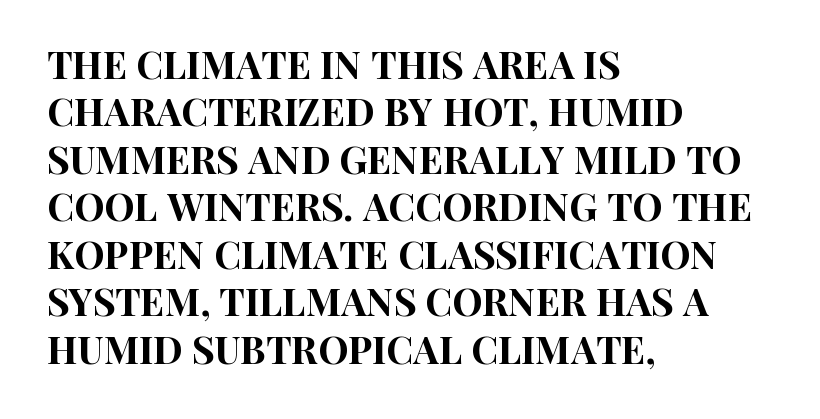
The area under the type is left untouched. Designer's note — italics off, roman on. Is this a fixed-width face? No — the glyphs have proportional, varying widths. Here the glyphs are tracked normally, forming tight word shapes. One glance says typical: line gaps are just what's usual. Where is the straight margin? On the left.
